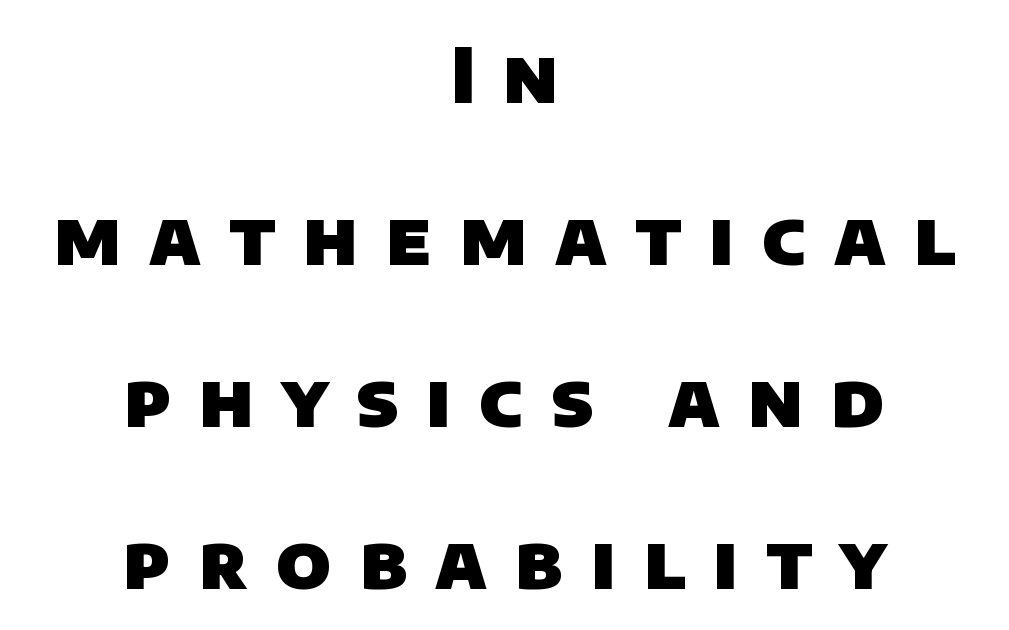
Descenders hang freely into open space. A sans-serif font was chosen for this passage. A full-strength bold gives these letters their thick strokes. The space between consecutive lines is lavish. Leftover space on each line is divided equally before and after the words. The passage shown is typed in a proportional face where columns would drift.
